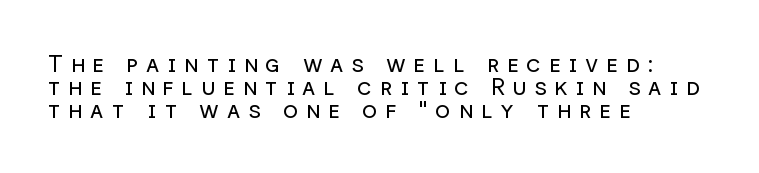
The image shows 23 px text type, upright; set left-aligned, tight line spacing (1.01x), unusually wide letter spacing (+0.34 em), not underlined.
